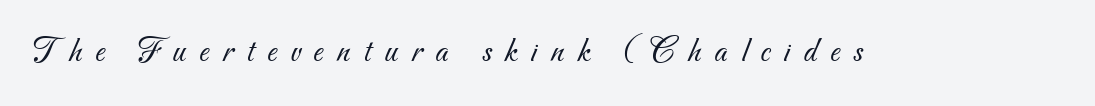
{"serif": "no", "bold": "no", "weight": "light", "width": "normal", "stroke_contrast": "medium", "x_height": "small", "monospaced": "no", "underline": "no", "letter_spacing": "wide", "letter_spacing_em": 0.37, "glyph_px": 36}
